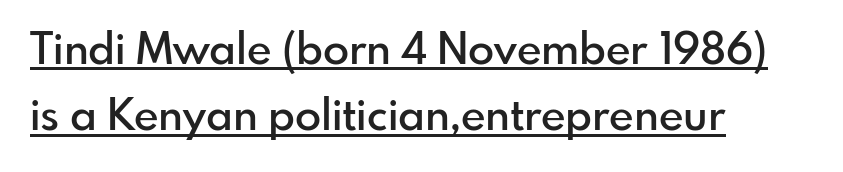
The image shows 43 px semibold sans-serif type, upright; set left-aligned, normal line spacing (1.54x), normal letter spacing, underlined; low stroke contrast and a small x-height.
